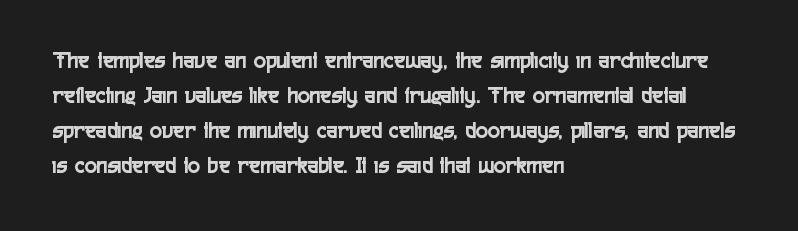
Left-aligned paragraph, ragged on the right. This sample uses an upright cut, with every glyph sitting square on the baseline. Only glyphs here, with clear space below each row. In terms of letterspacing, this is plain default setting. The line-height multiplier appears to be the usual default.
